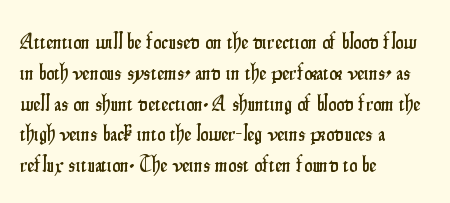
Q: Is the text italic (slanted)? A: No, it is upright.
Q: Is the text underlined? A: No.
Q: How is the paragraph aligned? A: Left-aligned.
Q: Is the spacing between letters normal or unusually wide? A: Normal.
Q: Is the spacing between lines tight, normal or loose? A: Normal.
